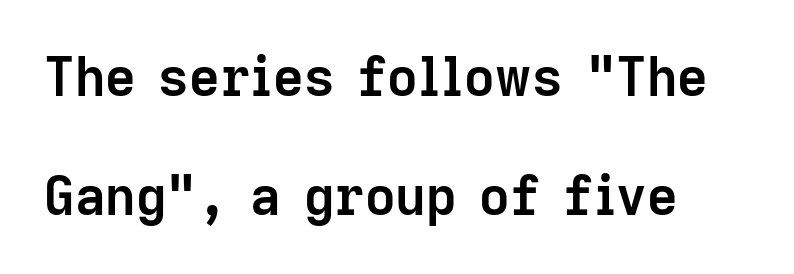
Q: Is the text bold? A: Yes.
Q: Is the text italic (slanted)? A: No, it is upright.
Q: Is the typeface a serif or a sans-serif typeface? A: Sans-serif.
Q: Is the text underlined? A: No.
Q: How is the paragraph aligned? A: Left-aligned.
Q: Is the spacing between letters normal or unusually wide? A: Normal.
Q: Is the spacing between lines tight, normal or loose? A: Loose.
Q: Width (condensed, normal, or wide)? A: Normal.
Q: Stroke contrast? A: Low.
Q: x-height? A: Medium.
Q: Monospaced? A: No.
